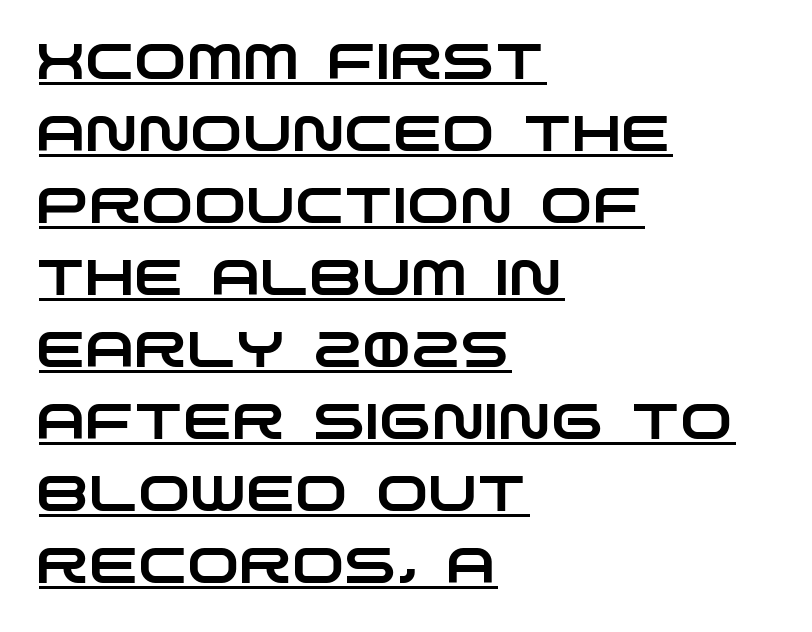
Is there much room between lines? A standard amount, neither cramped nor airy. The typeface chosen for these lines omits serifs. Every word sits above its own underline. The letterforms sit shoulder to shoulder at normal distance.
